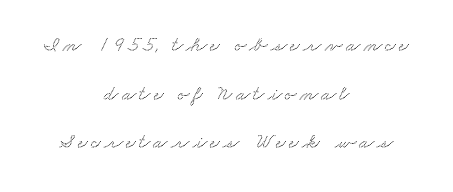
{"underline": "no", "align": "center", "line_spacing": "loose", "line_spacing_ratio": 2.31, "glyph_px": 21}
